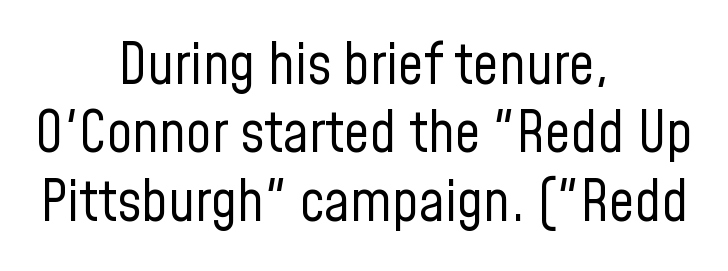
{"serif": "no", "italic": "no", "bold": "no", "weight": "regular", "width": "condensed", "stroke_contrast": "low", "x_height": "medium", "monospaced": "no", "underline": "no", "align": "center", "line_spacing_ratio": 1.2, "letter_spacing": "normal", "letter_spacing_em": 0.0, "glyph_px": 57}
